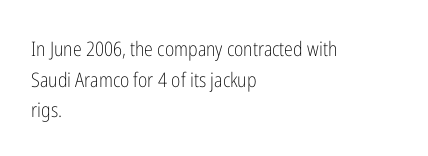
Q: Is the text bold? A: No.
Q: Is the text italic (slanted)? A: No, it is upright.
Q: Is the text underlined? A: No.
Q: How is the paragraph aligned? A: Left-aligned.
Q: Is the spacing between letters normal or unusually wide? A: Normal.
Q: Is the spacing between lines tight, normal or loose? A: Normal.
